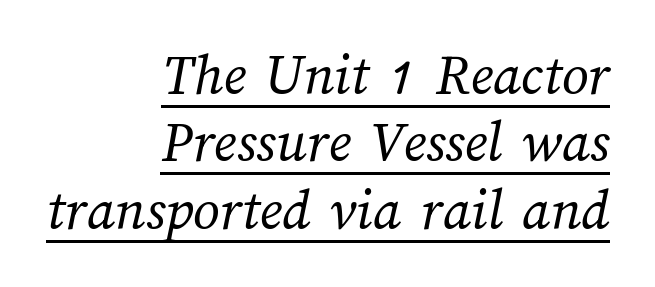
Weight: not bold — regular or lighter. Glyph-to-glyph distance matches everyday printed text. Notice how a bar underscores the lettering throughout. The passage is arranged like a letterhead date or caption credit — flush right.
